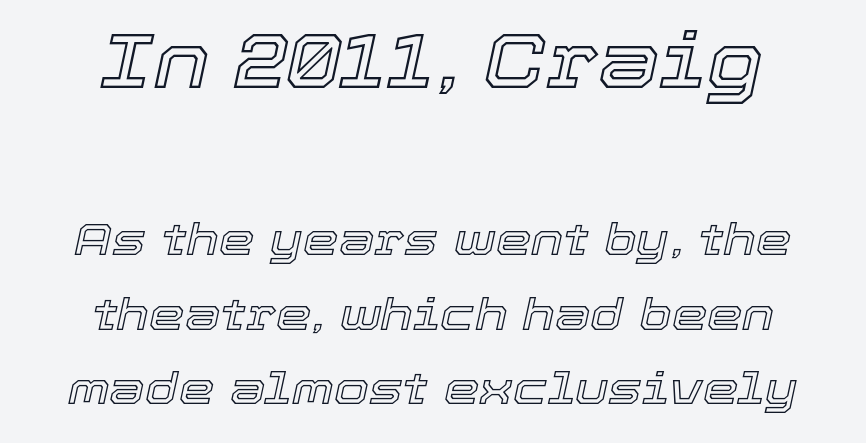
Q: Is the text italic (slanted)? A: Yes, it leans right by about 12 degrees.
Q: Is the text underlined? A: No.
Q: How is the paragraph aligned? A: Centered.
Q: Is the spacing between letters normal or unusually wide? A: Normal.
Q: Is the spacing between lines tight, normal or loose? A: Normal.
Q: Which block of text is set in a larger size, the first (top) or the second (bottom)? A: The first (top) one.
Q: Width (condensed, normal, or wide)? A: Normal.
Q: x-height? A: Medium.
Q: Monospaced? A: No.
